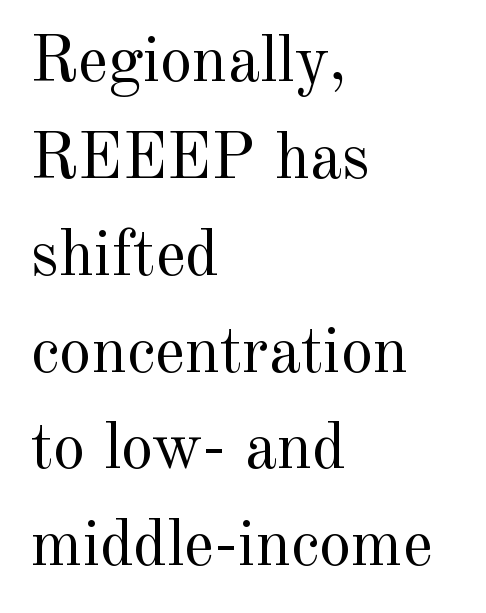
A typesetter would call this proportional, since set widths differ per character. The typeface has the unassuming heft of standard copy or less. A clean baseline with only descenders dipping below it. Serif or sans? Serif — the stroke terminals have little feet. Posture: vertical.
